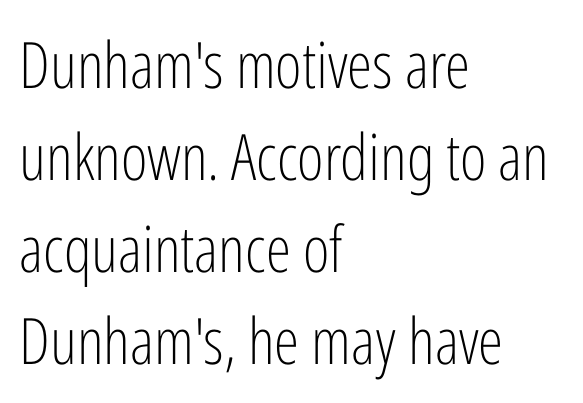
{"serif": "no", "italic": "no", "bold": "no", "weight": "light", "width": "condensed", "stroke_contrast": "low", "x_height": "medium", "monospaced": "no", "underline": "no", "align": "left", "line_spacing": "normal", "line_spacing_ratio": 1.44, "letter_spacing": "normal", "letter_spacing_em": 0.0, "glyph_px": 64}
